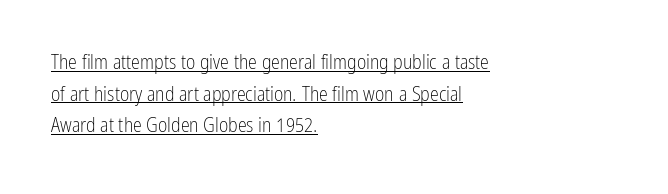
The image shows 20 px text type, upright; set left-aligned, normal line spacing (1.58x), normal letter spacing, underlined.
